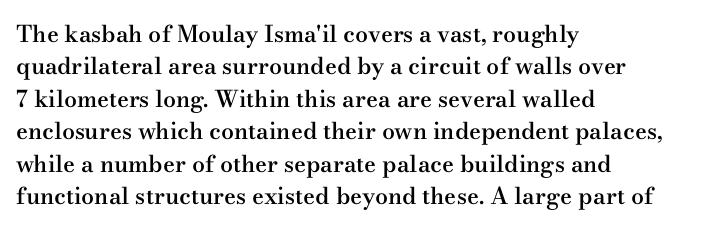
The image shows 23 px text type, upright; set left-aligned, normal line spacing (1.41x), normal letter spacing, not underlined.
